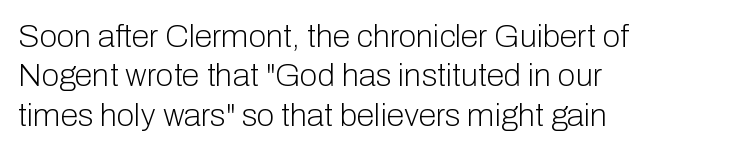
{"serif": "no", "italic": "no", "bold": "no", "weight": "light", "width": "normal", "stroke_contrast": "low", "x_height": "medium", "monospaced": "no", "underline": "no", "align": "left", "line_spacing_ratio": 1.23, "letter_spacing": "normal", "letter_spacing_em": 0.0, "glyph_px": 32}
